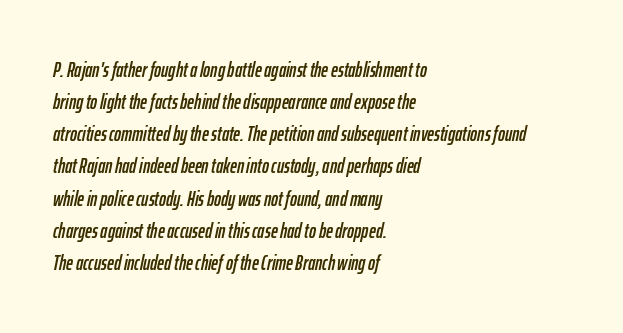
{"italic": "yes", "lean": "right", "slant_degrees": 12, "underline": "no", "align": "left", "line_spacing": "normal", "line_spacing_ratio": 1.53, "letter_spacing": "normal", "letter_spacing_em": 0.0, "glyph_px": 21}
